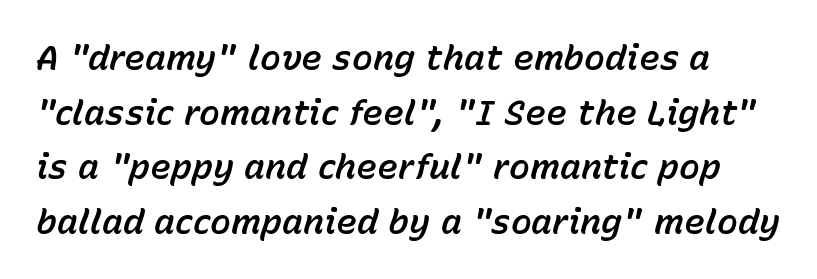
The image shows 35 px text type, italic (leaning right); set normal line spacing (1.56x), normal letter spacing, not underlined; low stroke contrast and a medium x-height.
